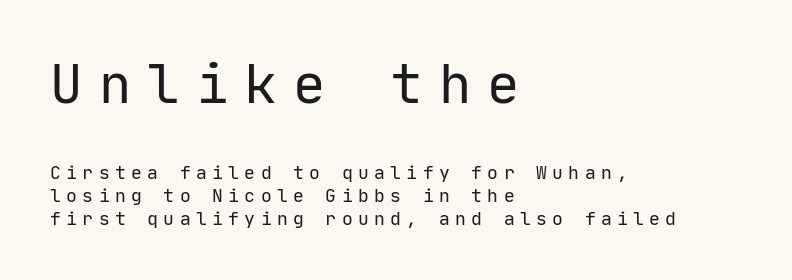
Q: Is the text bold? A: No.
Q: Is the text italic (slanted)? A: No, it is upright.
Q: Is the typeface a serif or a sans-serif typeface? A: Sans-serif.
Q: Is the text underlined? A: No.
Q: How is the paragraph aligned? A: Left-aligned.
Q: Is the spacing between letters normal or unusually wide? A: Unusually wide.
Q: Is the spacing between lines tight, normal or loose? A: Normal.
Q: Which block of text is set in a larger size, the first (top) or the second (bottom)? A: The first (top) one.
Q: Width (condensed, normal, or wide)? A: Normal.
Q: Stroke contrast? A: Low.
Q: x-height? A: Medium.
Q: Monospaced? A: Yes.
